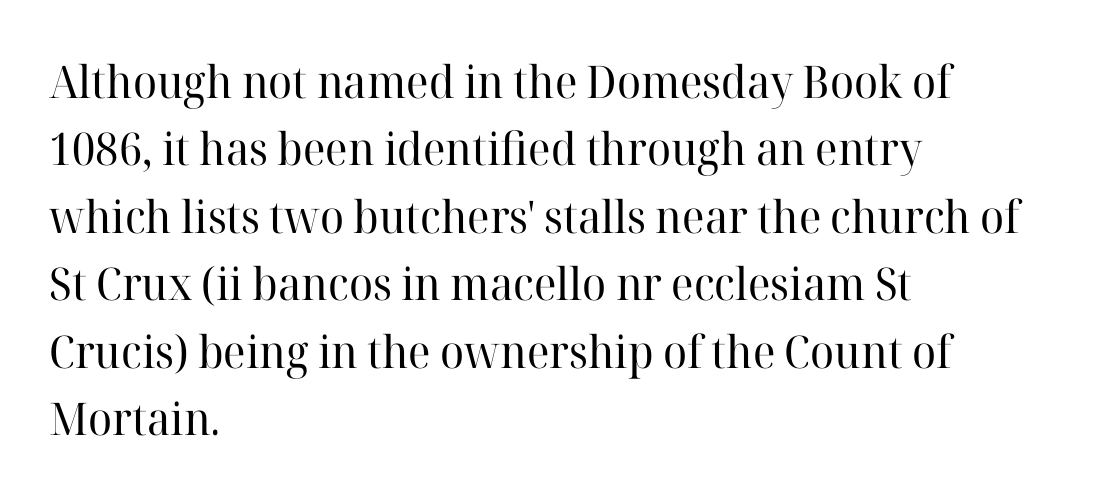
The image shows 45 px regular-weight serif type, upright; set left-aligned, normal line spacing (1.5x), normal letter spacing, not underlined; high stroke contrast and a medium x-height.
